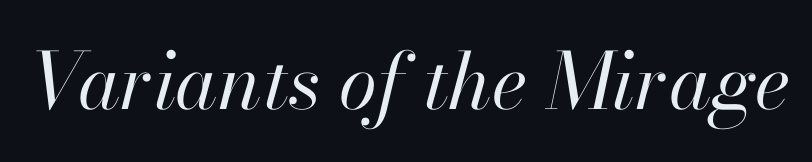
{"italic": "yes", "lean": "right", "slant_degrees": 13, "bold": "no", "weight": "regular", "width": "normal", "stroke_contrast": "high", "x_height": "small", "monospaced": "no", "underline": "no", "letter_spacing": "normal", "letter_spacing_em": 0.0, "glyph_px": 78}
